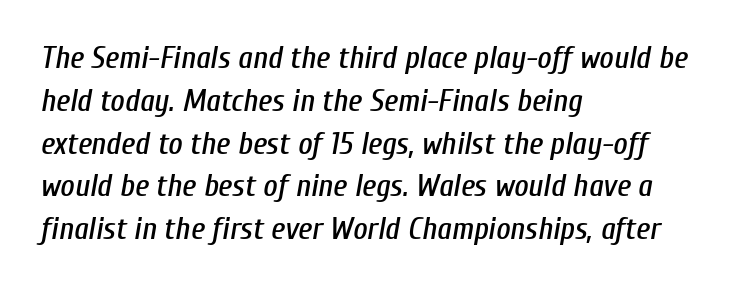
Only glyphs here, with clear space below each row. The letters sit at their default tracking, neither squeezed nor spread. The passage shown stacks its lines at a standard gap. The specimen reads as italic at a glance. The ragged edge is on the right, which tells us the setting is flush left.
